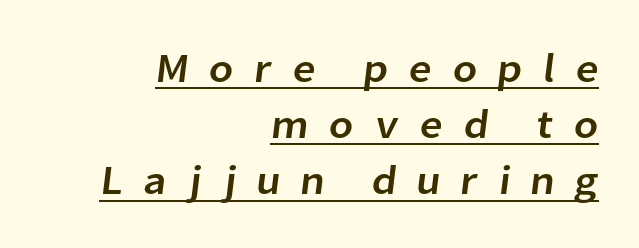
{"serif": "no", "width": "normal", "stroke_contrast": "low", "x_height": "medium", "monospaced": "no", "underline": "yes", "align": "right", "line_spacing": "normal", "line_spacing_ratio": 1.37, "letter_spacing": "wide", "letter_spacing_em": 0.48, "glyph_px": 41}
